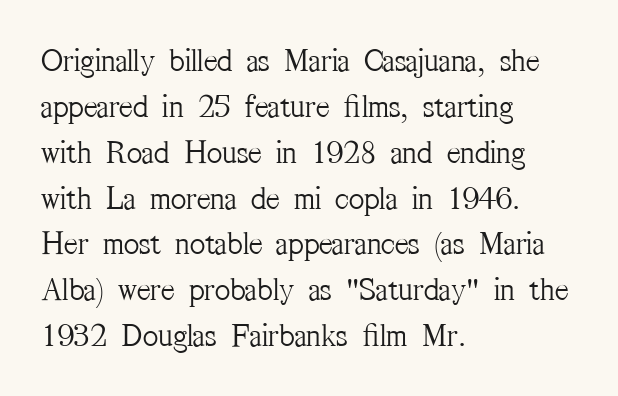
Q: Is the text bold? A: No.
Q: Is the text italic (slanted)? A: No, it is upright.
Q: Is the typeface a serif or a sans-serif typeface? A: Serif.
Q: Is the text underlined? A: No.
Q: How is the paragraph aligned? A: Left-aligned.
Q: Is the spacing between letters normal or unusually wide? A: Normal.
Q: Is the spacing between lines tight, normal or loose? A: Normal.
Q: Width (condensed, normal, or wide)? A: Condensed.
Q: Stroke contrast? A: Medium.
Q: x-height? A: Medium.
Q: Monospaced? A: No.
